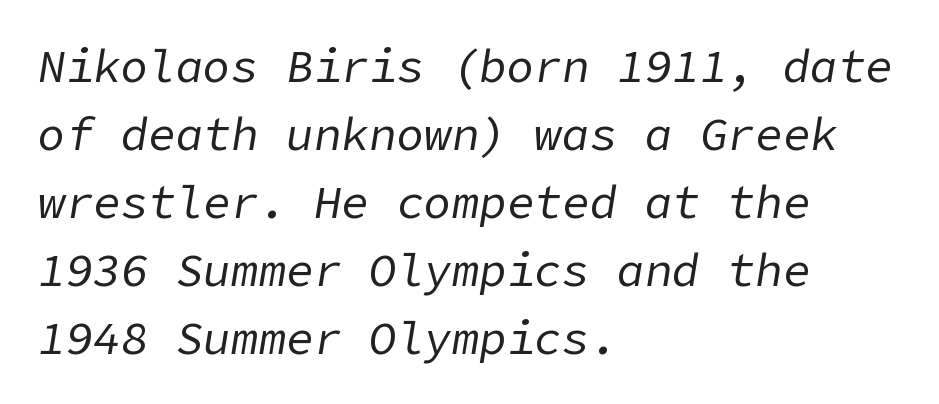
The image shows 46 px regular-weight type, italic (leaning right); set left-aligned, normal line spacing (1.48x), normal letter spacing, not underlined; low stroke contrast and a medium x-height.
